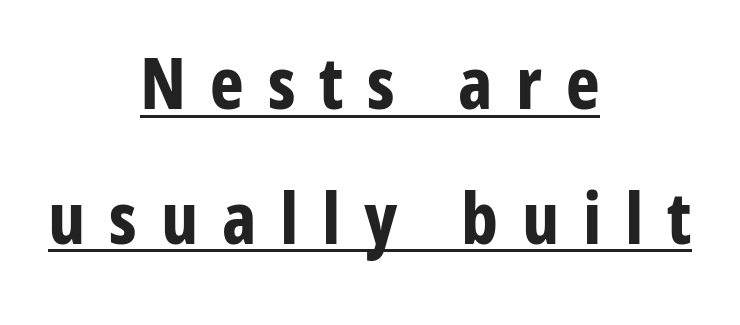
{"serif": "no", "italic": "no", "bold": "yes", "weight": "bold", "width": "condensed", "stroke_contrast": "low", "x_height": "medium", "monospaced": "no", "underline": "yes", "align": "center", "line_spacing_ratio": 1.87, "letter_spacing": "wide", "letter_spacing_em": 0.33, "glyph_px": 72}
